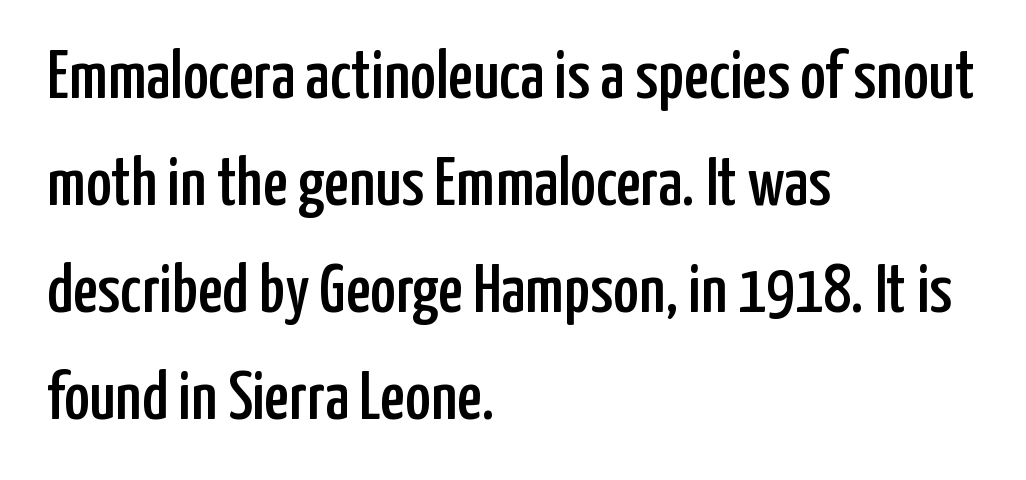
The image shows 69 px condensed sans-serif type, upright; set left-aligned, normal line spacing (1.55x), normal letter spacing, not underlined; low stroke contrast and a medium x-height.
